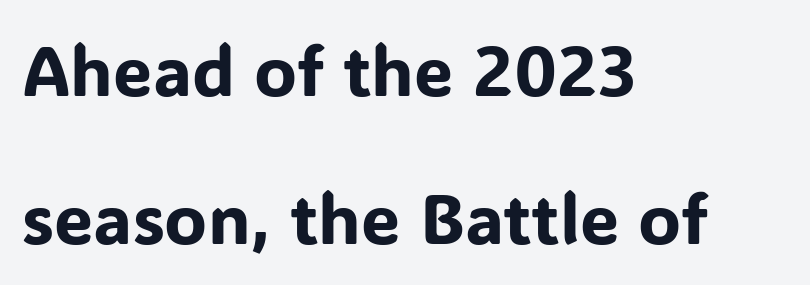
The image shows 70 px sans-serif type, upright; set left-aligned, loose line spacing (2.11x), normal letter spacing, not underlined; low stroke contrast and a medium x-height.
